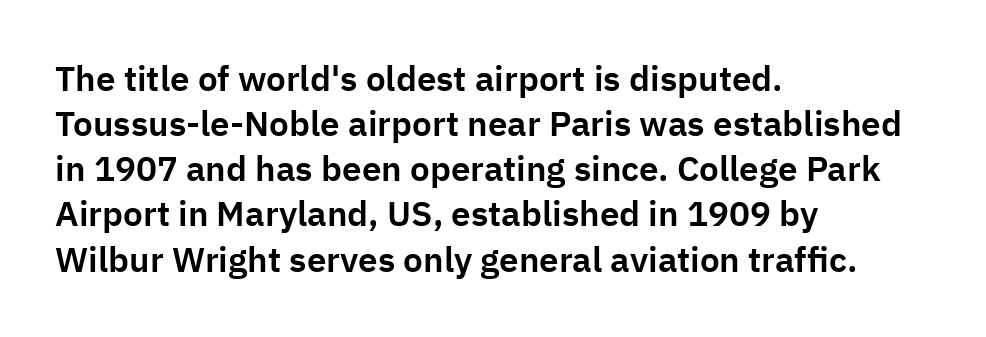
Q: Is the text italic (slanted)? A: No, it is upright.
Q: Is the typeface a serif or a sans-serif typeface? A: Sans-serif.
Q: Is the text underlined? A: No.
Q: How is the paragraph aligned? A: Left-aligned.
Q: Is the spacing between letters normal or unusually wide? A: Normal.
Q: Is the spacing between lines tight, normal or loose? A: Normal.
Q: Width (condensed, normal, or wide)? A: Normal.
Q: Stroke contrast? A: Low.
Q: x-height? A: Medium.
Q: Monospaced? A: No.
